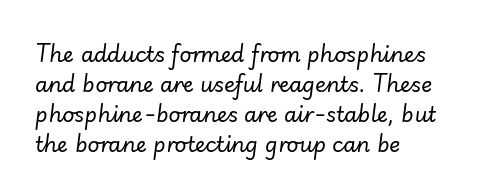
{"italic": "yes", "lean": "right", "slant_degrees": 7, "bold": "no", "underline": "no", "align": "left", "line_spacing": "normal", "line_spacing_ratio": 1.43, "letter_spacing": "normal", "letter_spacing_em": 0.0, "glyph_px": 21}
